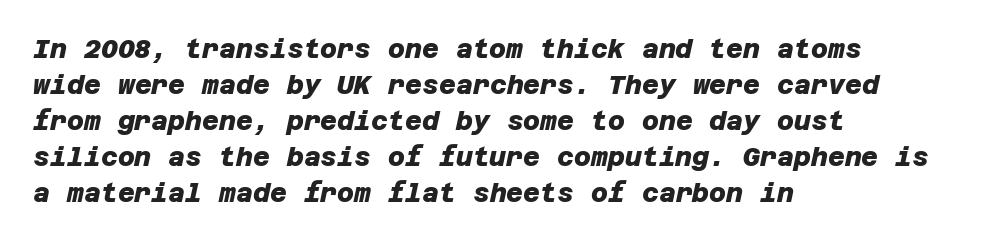
Q: Is the text bold? A: Yes.
Q: Is the text underlined? A: No.
Q: How is the paragraph aligned? A: Left-aligned.
Q: Is the spacing between letters normal or unusually wide? A: Normal.
Q: Is the spacing between lines tight, normal or loose? A: Normal.
